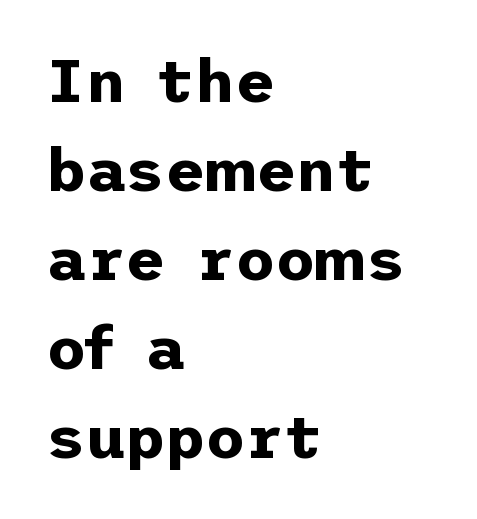
Q: Is the text bold? A: Yes.
Q: Is the text italic (slanted)? A: No, it is upright.
Q: Is the typeface a serif or a sans-serif typeface? A: Sans-serif.
Q: Is the text underlined? A: No.
Q: How is the paragraph aligned? A: Left-aligned.
Q: Is the spacing between letters normal or unusually wide? A: Normal.
Q: Is the spacing between lines tight, normal or loose? A: Normal.
Q: Width (condensed, normal, or wide)? A: Normal.
Q: Stroke contrast? A: Low.
Q: x-height? A: Medium.
